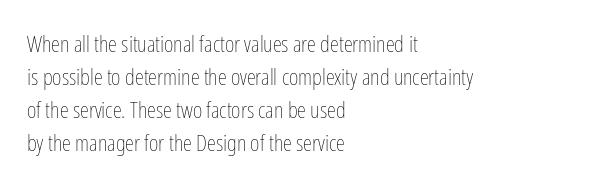
The image shows 23 px text type, upright; set left-aligned, normal line spacing (1.43x), normal letter spacing, not underlined.
